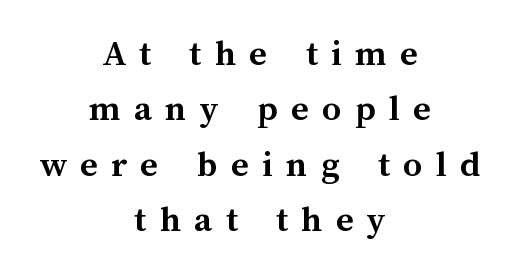
No word sits above an underline. Is the type bold? Yes — the strokes are clearly thick and heavy. Both edges are ragged and mirror each other, which tells us the setting is centered. Note the varied advance widths — an 'i' is clearly narrower than an 'm'. This is the regular roman posture of the typeface.
